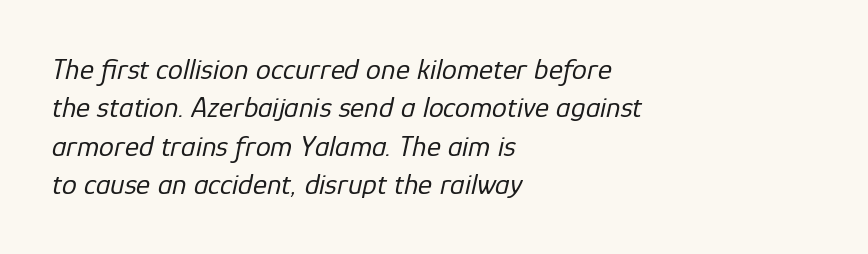
The image shows 30 px regular-weight type, italic (leaning right); set left-aligned, normal line spacing (1.28x), normal letter spacing, not underlined; low stroke contrast and a medium x-height.
